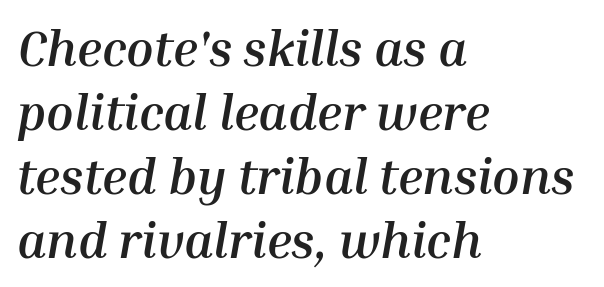
Designer's note — italics engaged. What's the leading like? Ordinary, nothing unusual. These lines carry a lot of weight — the face is fully bold. Letters rest on an invisible, unmarked baseline.
